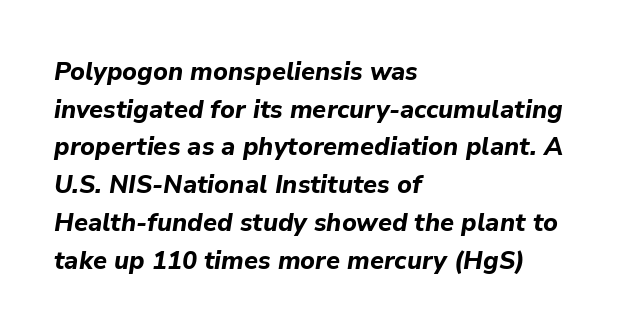
Q: Is the text bold? A: Yes.
Q: Is the text italic (slanted)? A: Yes, it leans right by about 9 degrees.
Q: Is the text underlined? A: No.
Q: How is the paragraph aligned? A: Left-aligned.
Q: Is the spacing between letters normal or unusually wide? A: Normal.
Q: Is the spacing between lines tight, normal or loose? A: Normal.
